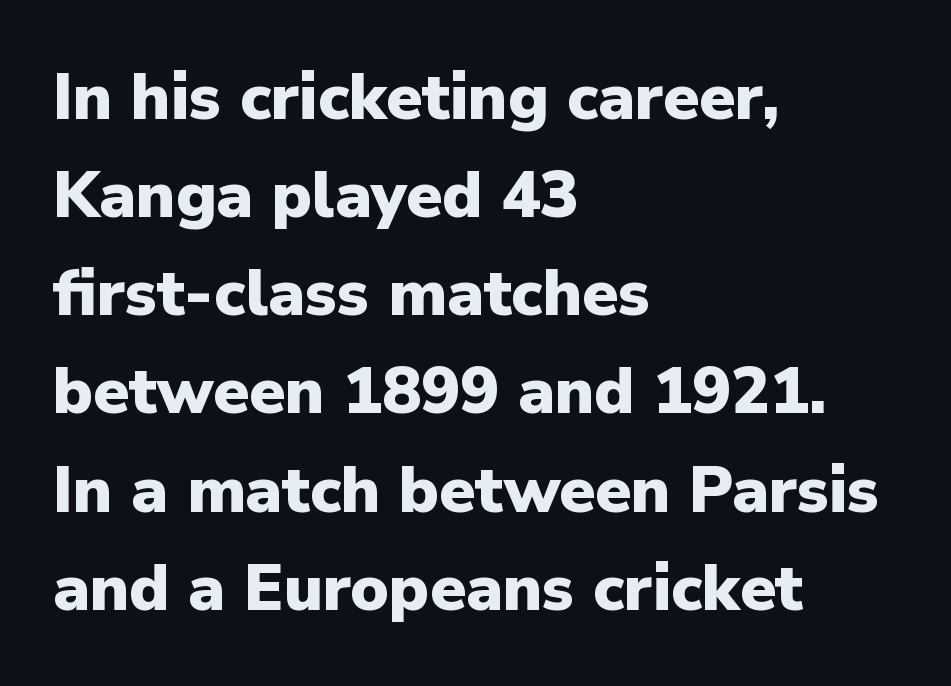
The image shows 65 px heavy sans-serif type, upright; set left-aligned, normal line spacing (1.51x), normal letter spacing, not underlined; low stroke contrast and a medium x-height.
